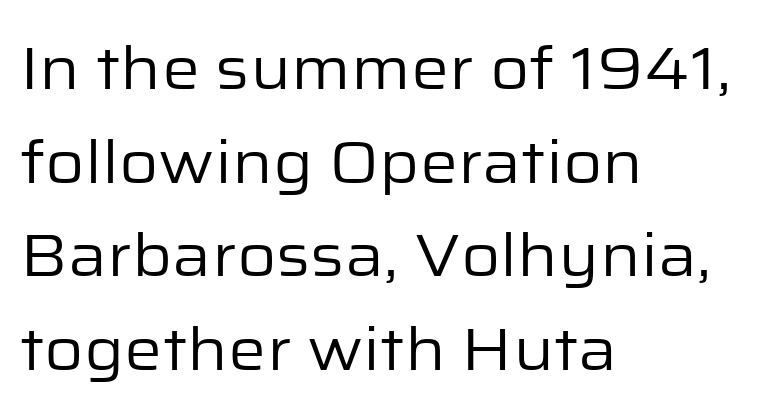
Alignment: flush left. Here the designer chose a conventional face with non-uniform glyph widths. The typeface chosen for these lines omits serifs. Look at the tracking — it's just the regular setting, nothing added. Regarding leading, the lines here are spaced in the standard way.
